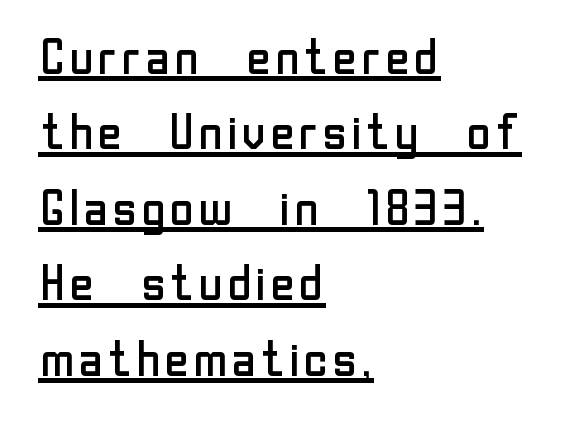
Visually the block forms a straight wall on the left and a jagged coastline on the right. The typeface has the unassuming heft of standard copy or less. Think of a printed novel: that variable character pitch is what you see here. Grotesque or geometric, the face here clearly has no serifs. The rendered words wear a rule along their underside.
